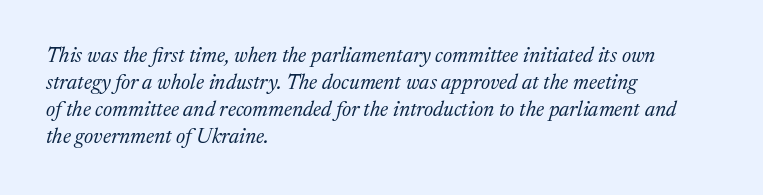
The image shows 21 px text type, italic (leaning right); set left-aligned, normal line spacing (1.28x), normal letter spacing, not underlined.
